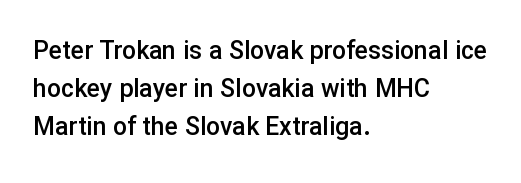
The image shows 25 px text type, upright; set left-aligned, normal line spacing (1.53x), normal letter spacing, not underlined.
